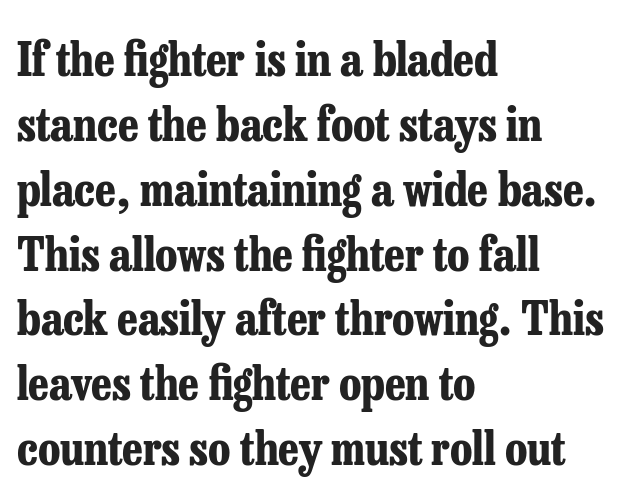
The rendering keeps characters at their native spacing. Compared with a centered layout, this one pins lines to the left instead. Underline: absent. Compared with typical paragraphs, the rows here are spaced about the same. The passage shown is emphatically bold.
